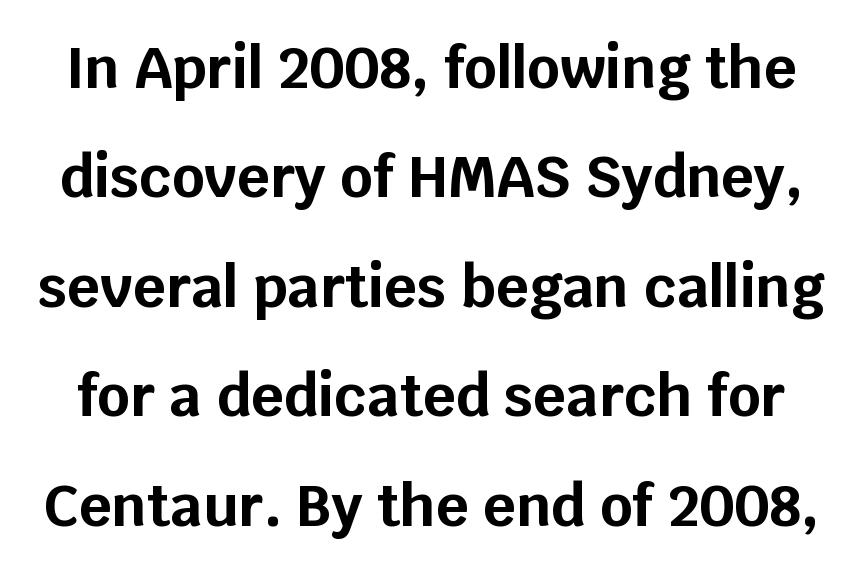
{"serif": "no", "italic": "no", "bold": "yes", "weight": "bold", "width": "normal", "stroke_contrast": "low", "x_height": "large", "monospaced": "no", "underline": "no", "line_spacing": "loose", "line_spacing_ratio": 1.92, "letter_spacing": "normal", "letter_spacing_em": 0.0, "glyph_px": 57}
